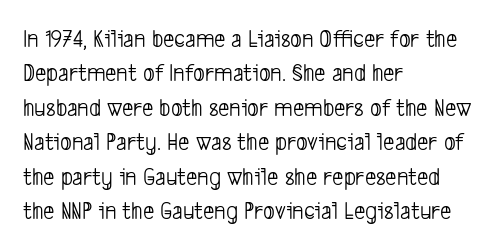
The image shows 25 px text type; set left-aligned, normal line spacing (1.38x), normal letter spacing, not underlined.
